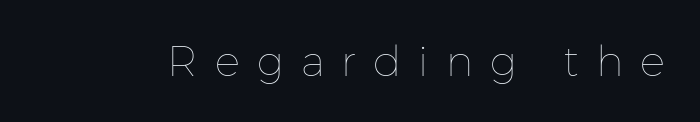
Display-style spreading of the glyphs; the letterfit is very open. This sample has the flowing, uneven cadence of proportional lettering. The face looks like a standard text weight, possibly lighter. If you drew a line through each stem, it would be perfectly vertical. A clean baseline with only descenders dipping below it.
